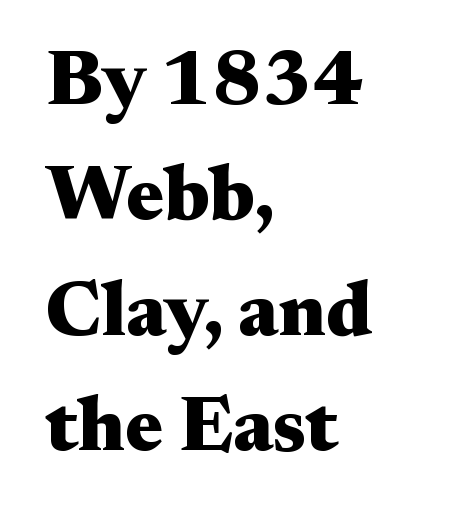
{"serif": "yes", "italic": "no", "bold": "yes", "weight": "heavy", "width": "wide", "stroke_contrast": "medium", "x_height": "small", "monospaced": "no", "underline": "no", "align": "left", "line_spacing": "normal", "line_spacing_ratio": 1.48, "letter_spacing": "normal", "letter_spacing_em": 0.0, "glyph_px": 78}
